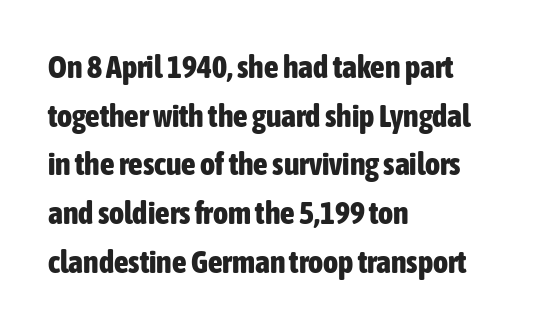
Notice how descenders clear the ascenders below comfortably — that's standard leading. Think of a printed novel: that variable character pitch is what you see here. The area under the type is left untouched. Posture: vertical. A typesetter would label this face a sans.
